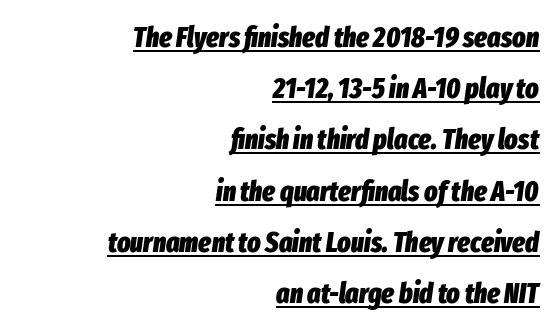
{"italic": "yes", "lean": "right", "slant_degrees": 8, "bold": "yes", "weight": "heavy", "width": "condensed", "stroke_contrast": "low", "x_height": "medium", "monospaced": "no", "underline": "yes", "align": "right", "line_spacing_ratio": 1.83, "letter_spacing": "normal", "letter_spacing_em": 0.0, "glyph_px": 28}
